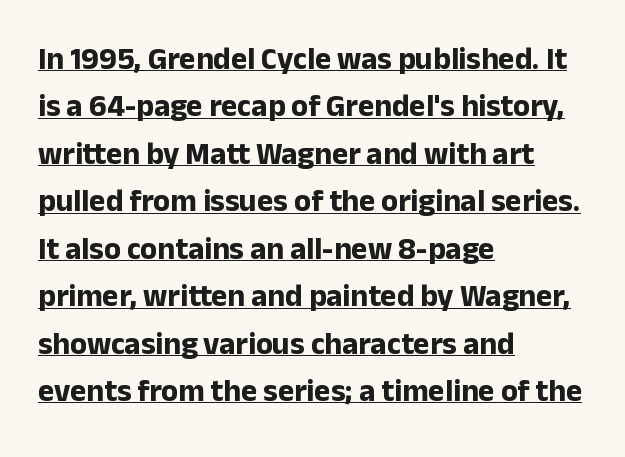
The rendering keeps characters at their native spacing. The rendering uses a moderate line-height, typical for paragraphs. Short and long lines alike share a common starting point at left. It's the straight-up-and-down kind of type.
